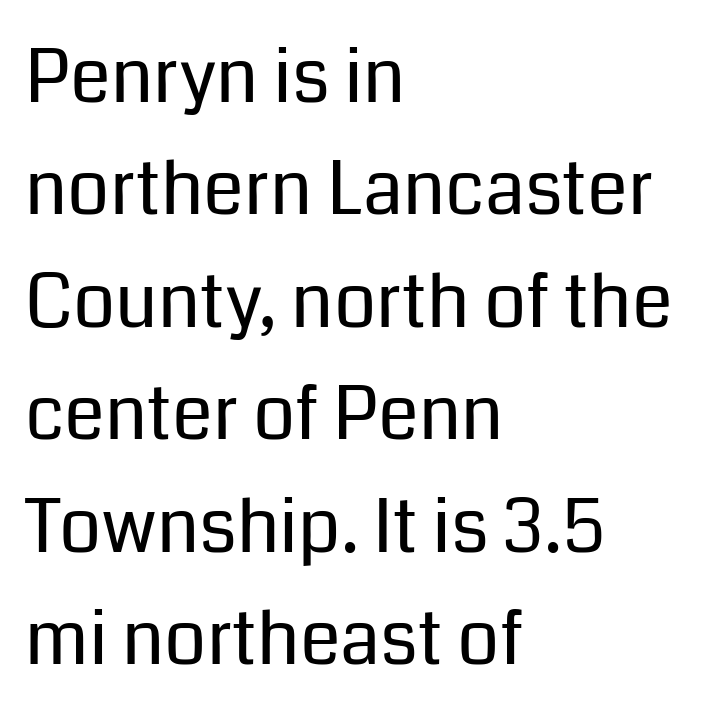
The image shows 74 px regular-weight sans-serif type, upright; set left-aligned, normal line spacing (1.52x), normal letter spacing, not underlined; low stroke contrast and a medium x-height.
